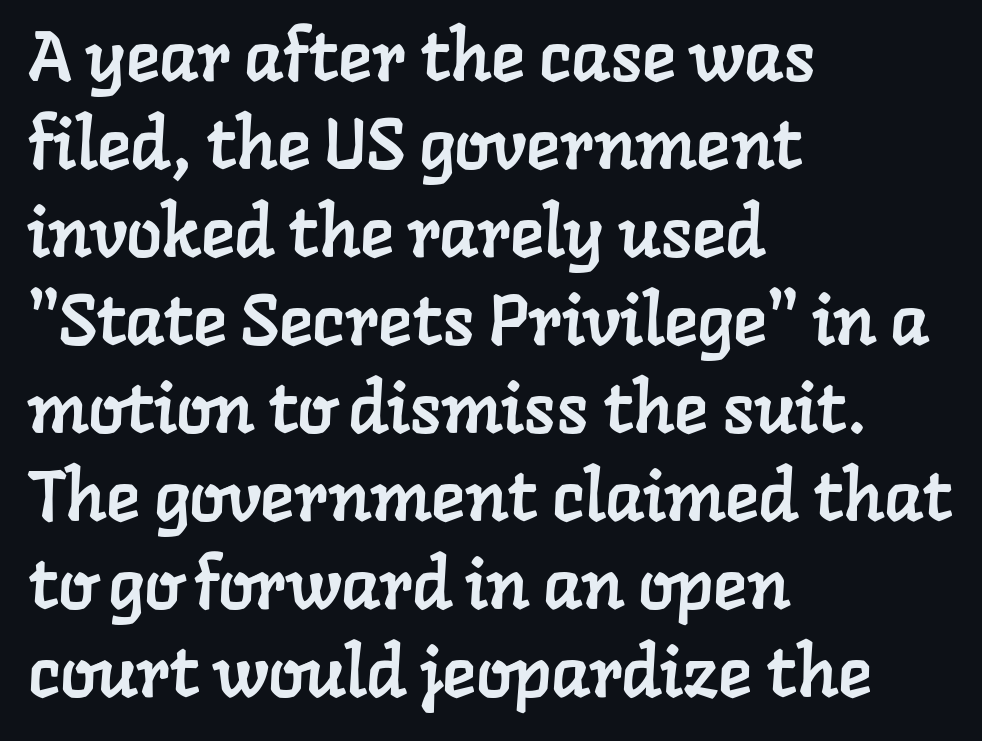
How are the letters spaced? Ordinarily, with no added tracking. Letters rest on an invisible, unmarked baseline. Are there feet on the stems? There are — it's a serif. Typeset ragged right — the left edge is the straight one. Spacing verdict: proportional, widths tailored to each character.
